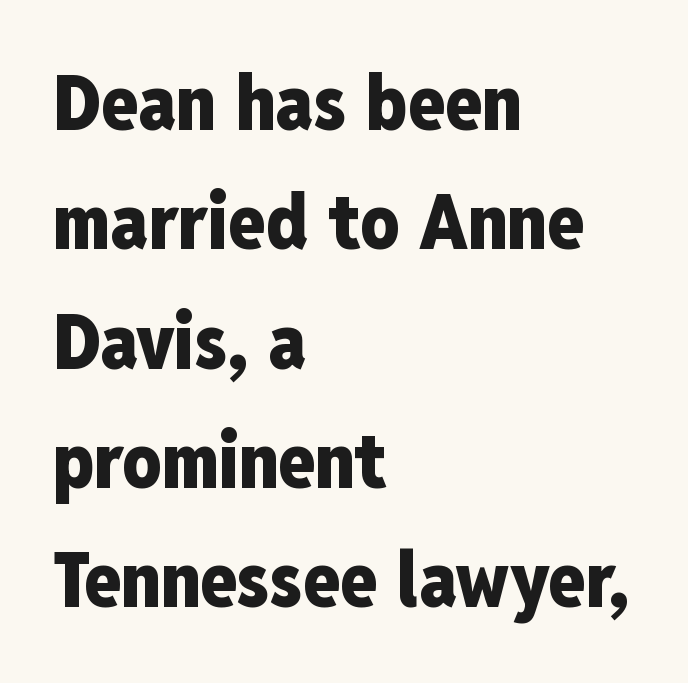
The typesetter chose a ragged-right arrangement here. A typesetter would call this leading conventional body-copy spacing. Letters rest on an invisible, unmarked baseline. Character widths vary here, with narrow letters taking less room than wide ones. This rendering employs a face without finishing strokes, i.e., a sans-serif. This is the regular roman posture of the typeface.
